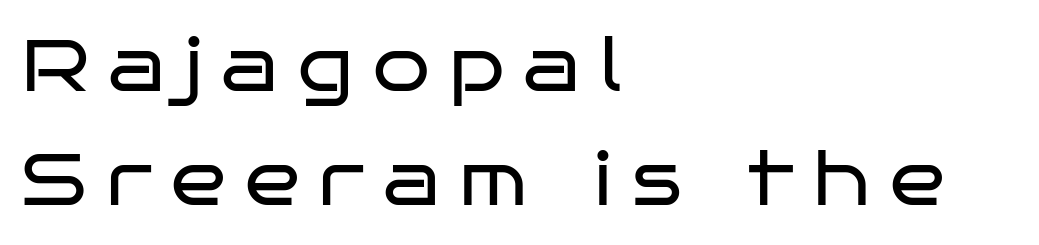
The image shows 73 px regular-weight, wide sans-serif type, upright; set left-aligned, normal line spacing (1.56x), unusually wide letter spacing (+0.27 em), not underlined; low stroke contrast and a large x-height.
